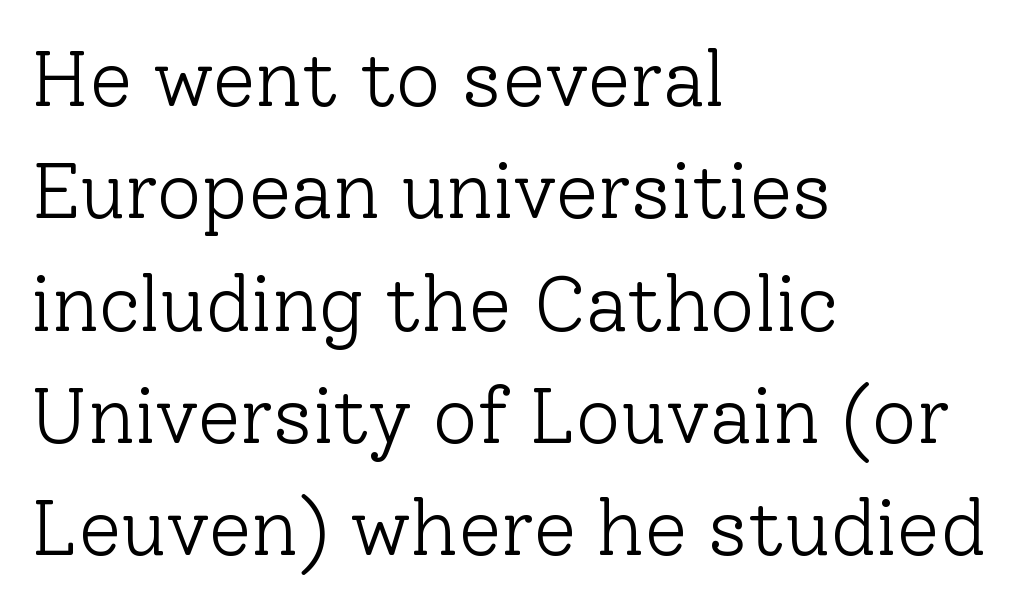
Classification — serif. The zone under the glyphs is completely vacant. Regarding leading, the lines here are spaced in the standard way. This is roman type, the default non-slanted kind. Glyph-to-glyph distance matches everyday printed text.
